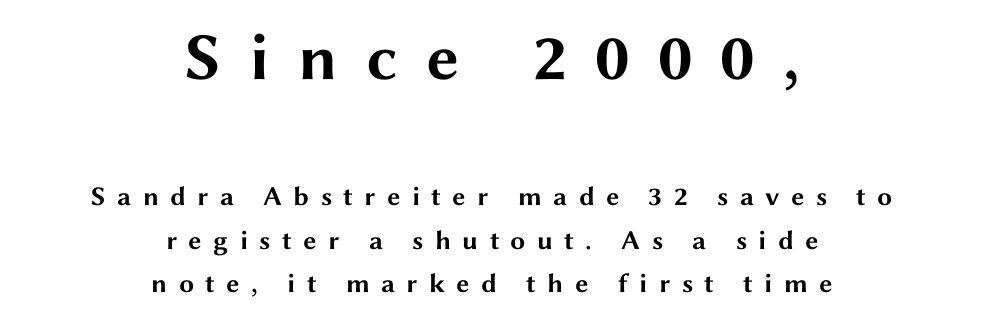
The image shows 67 px bold, wide sans-serif type, upright; set centered, normal line spacing (1.61x), unusually wide letter spacing (+0.42 em), not underlined; the first (top) block is 2.48x larger; medium stroke contrast and a medium x-height.
